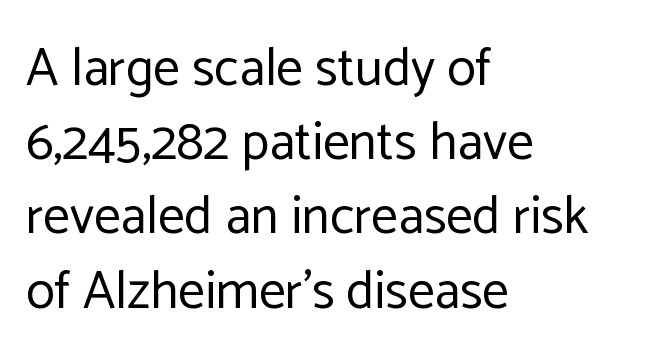
Q: Is the text bold? A: No.
Q: Is the text italic (slanted)? A: No, it is upright.
Q: Is the typeface a serif or a sans-serif typeface? A: Sans-serif.
Q: Is the text underlined? A: No.
Q: How is the paragraph aligned? A: Left-aligned.
Q: Is the spacing between letters normal or unusually wide? A: Normal.
Q: Is the spacing between lines tight, normal or loose? A: Normal.
Q: Width (condensed, normal, or wide)? A: Normal.
Q: Stroke contrast? A: Low.
Q: x-height? A: Medium.
Q: Monospaced? A: No.
